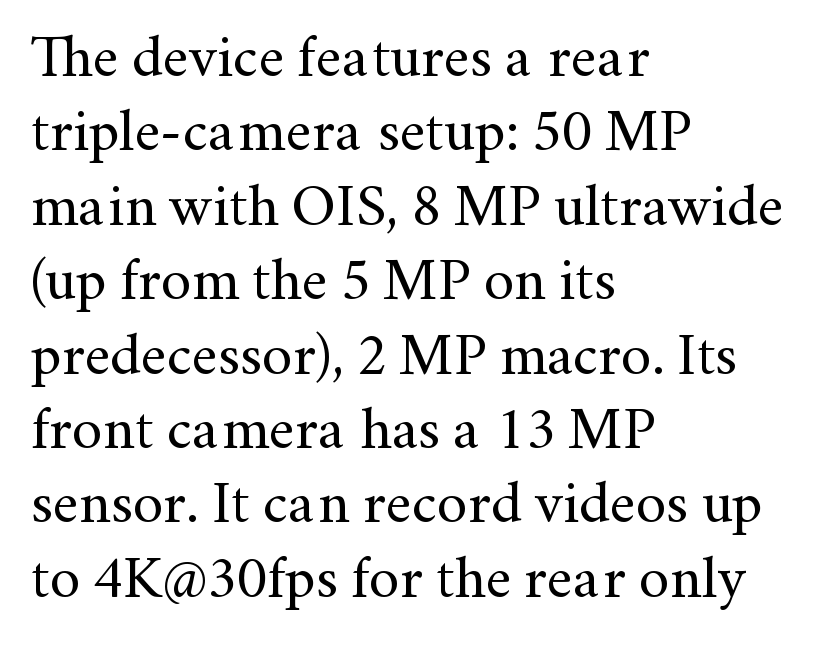
{"serif": "yes", "italic": "no", "bold": "no", "weight": "regular", "width": "normal", "stroke_contrast": "medium", "x_height": "small", "monospaced": "no", "underline": "no", "align": "left", "line_spacing_ratio": 1.24, "letter_spacing": "normal", "letter_spacing_em": 0.0, "glyph_px": 60}
